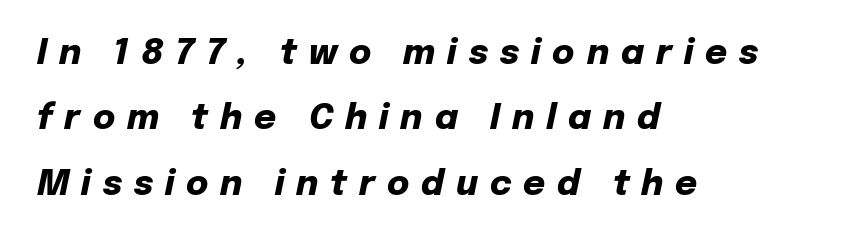
The image shows 34 px heavy type, italic (leaning right); set left-aligned, loose line spacing (1.92x), unusually wide letter spacing (+0.35 em), not underlined; low stroke contrast and a medium x-height.
